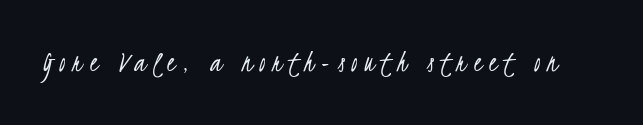
The image shows 32 px light, condensed sans-serif type; set unusually wide letter spacing (+0.22 em), not underlined; low stroke contrast and a small x-height.
